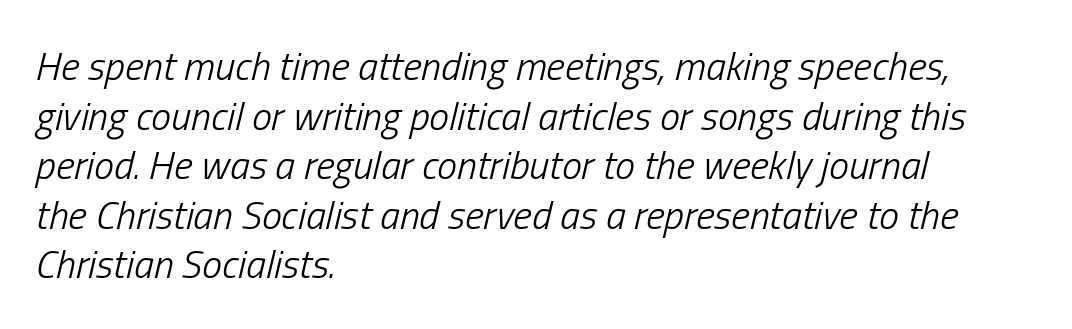
The image shows 40 px light, condensed type, italic (leaning right); set left-aligned, line spacing 1.24x, normal letter spacing, not underlined; low stroke contrast and a medium x-height.
